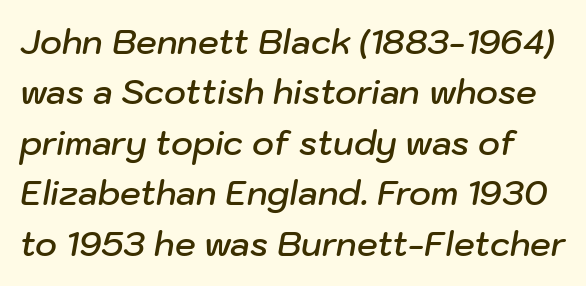
{"italic": "yes", "lean": "right", "slant_degrees": 10, "bold": "semi", "weight": "semibold", "width": "normal", "stroke_contrast": "low", "x_height": "medium", "monospaced": "no", "underline": "no", "line_spacing": "normal", "line_spacing_ratio": 1.53, "letter_spacing": "normal", "letter_spacing_em": 0.0, "glyph_px": 33}
